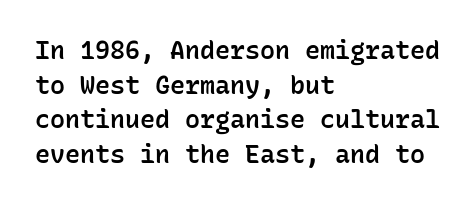
{"italic": "no", "bold": "semi", "underline": "no", "align": "left", "line_spacing": "normal", "line_spacing_ratio": 1.39, "letter_spacing": "normal", "letter_spacing_em": 0.0, "glyph_px": 25}
